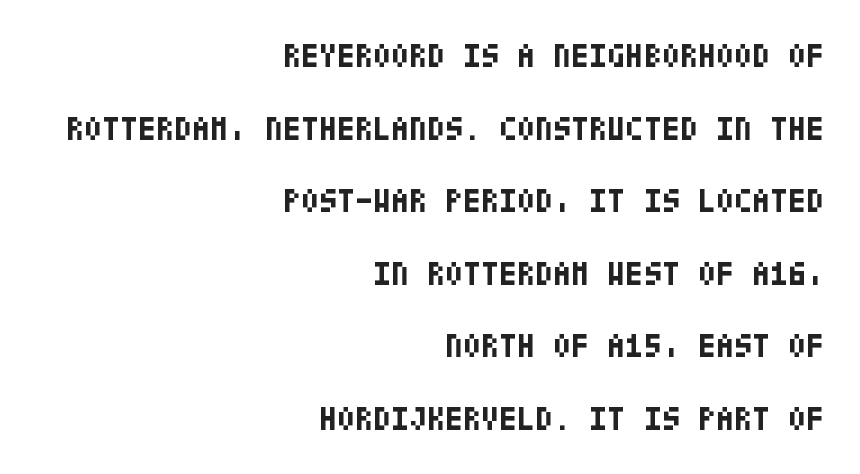
When letters stand straight like this, we call the style roman or upright. The passage is arranged like a letterhead date or caption credit — flush right. The sample has been set heavy, in full bold. The space beneath each line is pristine and unruled. Look at the bottom of the vertical strokes: they stop flat, with no serifs.
